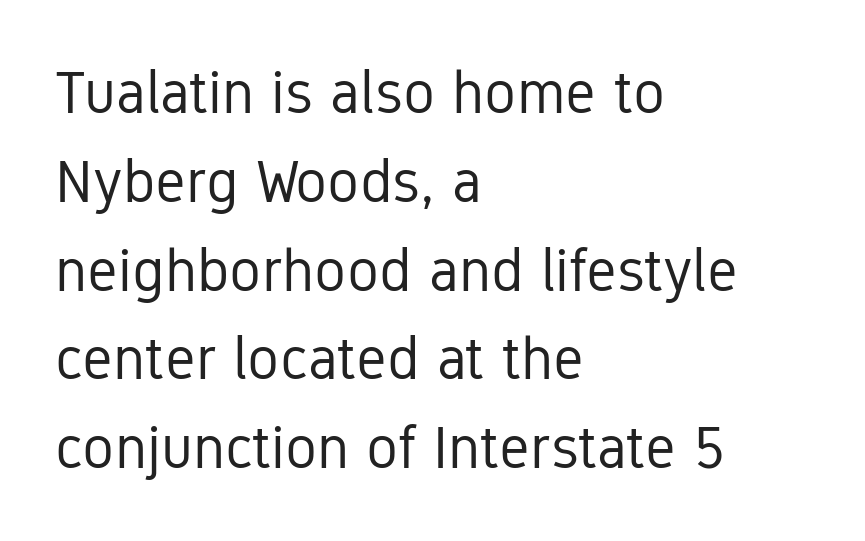
Reading down the column, the eye jumps a familiar distance to each next line. The gap between lines stays unmarked. The font's upright variant was chosen for this text. This sample uses a sans-serif face. The lines are quadded left.
